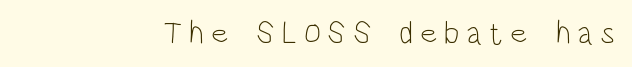
The image shows 32 px light, condensed sans-serif type, upright; set unusually wide letter spacing (+0.21 em), not underlined; low stroke contrast and a large x-height.
